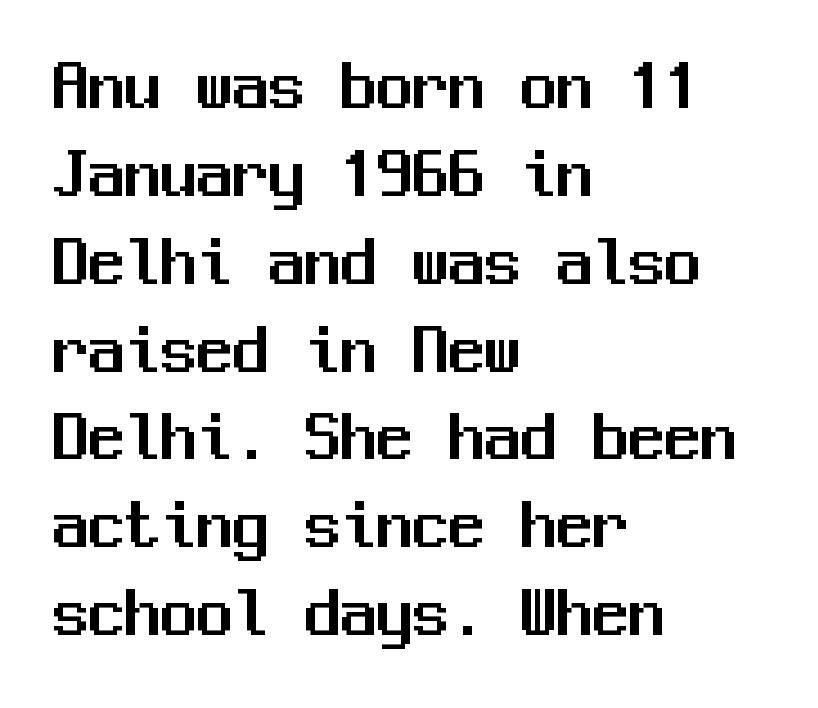
Is the block centered? No — it sits flush against the left margin. The face used here is monospaced, like something from a code editor. The horizontal fit of the characters is conventional and even. This is sans-serif lettering, the kind often seen on screens and signage. The axis of the letterforms is exactly vertical.
